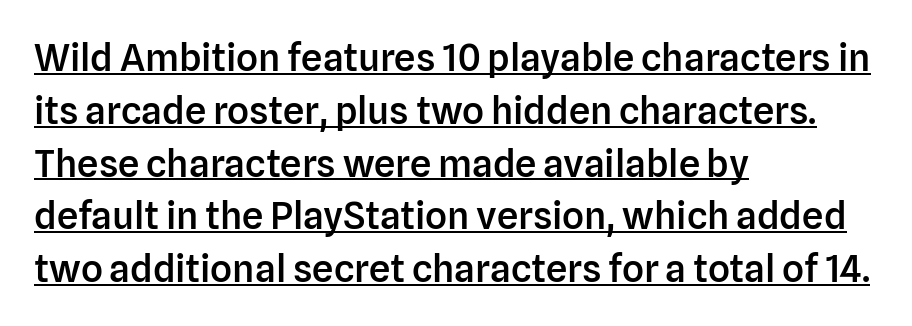
Q: Is the text bold? A: Semi-bold.
Q: Is the text italic (slanted)? A: No, it is upright.
Q: Is the typeface a serif or a sans-serif typeface? A: Sans-serif.
Q: Is the text underlined? A: Yes.
Q: How is the paragraph aligned? A: Left-aligned.
Q: Is the spacing between letters normal or unusually wide? A: Normal.
Q: Is the spacing between lines tight, normal or loose? A: Normal.
Q: Width (condensed, normal, or wide)? A: Normal.
Q: Stroke contrast? A: Low.
Q: x-height? A: Medium.
Q: Monospaced? A: No.
